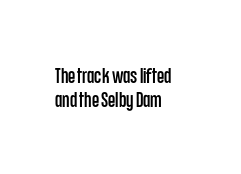
Letters rest on an invisible, unmarked baseline. This sample is left-justified, so line endings fall wherever the words run out. This is roman type, the default non-slanted kind. Compared with typical body copy, the letter spacing here is the same. This sample trades vertical openness for compactness between lines.
